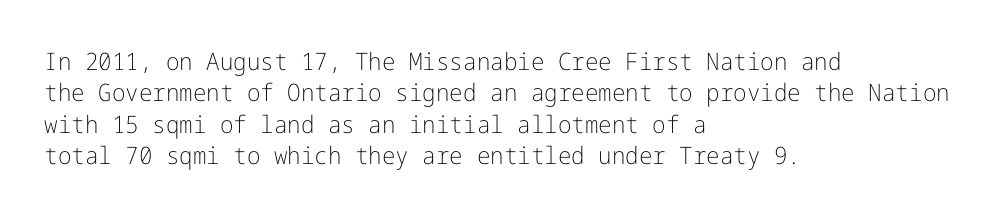
The image shows 24 px text type, upright; set left-aligned, normal line spacing (1.31x), normal letter spacing, not underlined.
